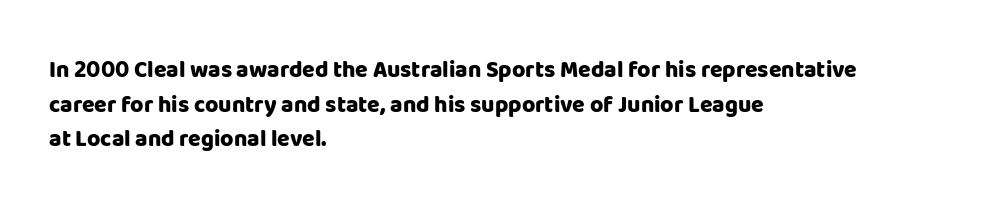
Every stem runs plumb, perpendicular to the baseline. The typesetting leans heavy: a genuine bold. Anything drawn beneath the words? Only blank space. The paragraph shown leans on its left margin. In terms of letterspacing, this is plain default setting. The space between consecutive lines is moderate.
